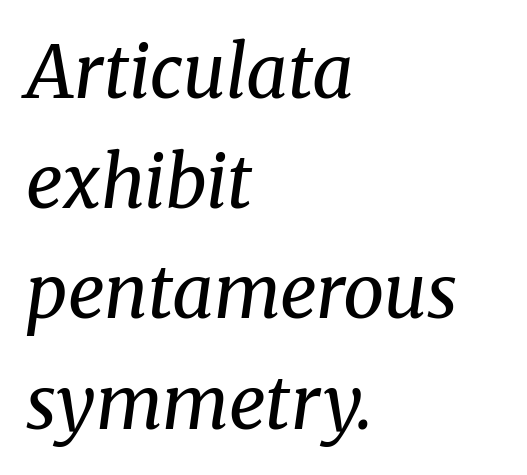
Q: Is the text bold? A: No.
Q: Is the text italic (slanted)? A: Yes, it leans right by about 8 degrees.
Q: Is the typeface a serif or a sans-serif typeface? A: Serif.
Q: Is the text underlined? A: No.
Q: How is the paragraph aligned? A: Left-aligned.
Q: Is the spacing between letters normal or unusually wide? A: Normal.
Q: Is the spacing between lines tight, normal or loose? A: Normal.
Q: Width (condensed, normal, or wide)? A: Normal.
Q: Stroke contrast? A: Medium.
Q: x-height? A: Medium.
Q: Monospaced? A: No.
